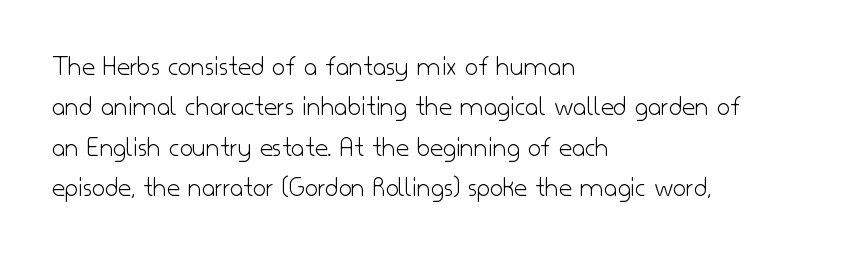
Q: Is the text bold? A: No.
Q: Is the text italic (slanted)? A: No, it is upright.
Q: Is the typeface a serif or a sans-serif typeface? A: Sans-serif.
Q: Is the text underlined? A: No.
Q: How is the paragraph aligned? A: Left-aligned.
Q: Is the spacing between letters normal or unusually wide? A: Normal.
Q: Is the spacing between lines tight, normal or loose? A: Normal.
Q: Width (condensed, normal, or wide)? A: Normal.
Q: Stroke contrast? A: Low.
Q: x-height? A: Small.
Q: Monospaced? A: No.
